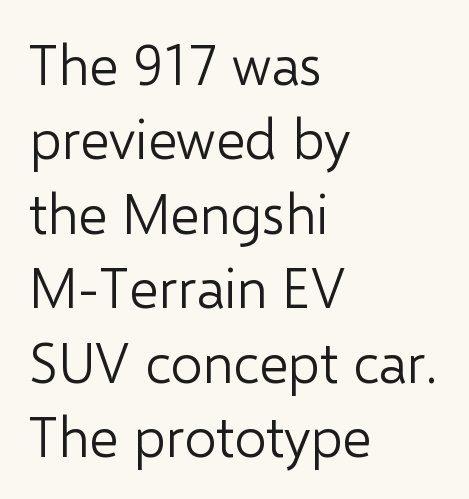
{"serif": "no", "italic": "no", "bold": "no", "weight": "light", "width": "normal", "stroke_contrast": "low", "x_height": "medium", "monospaced": "no", "underline": "no", "align": "left", "line_spacing": "normal", "line_spacing_ratio": 1.33, "letter_spacing": "normal", "letter_spacing_em": 0.0, "glyph_px": 56}
